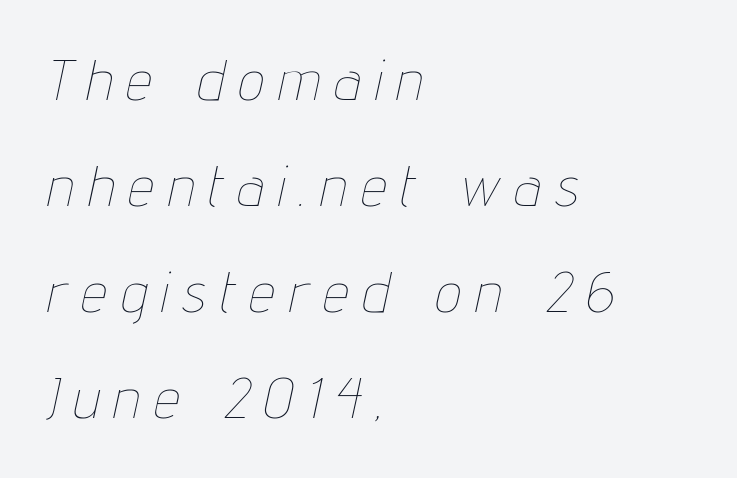
Q: Is the text bold? A: No.
Q: Is the text italic (slanted)? A: Yes, it leans right by about 12 degrees.
Q: Is the text underlined? A: No.
Q: How is the paragraph aligned? A: Left-aligned.
Q: Is the spacing between letters normal or unusually wide? A: Unusually wide.
Q: Width (condensed, normal, or wide)? A: Condensed.
Q: Stroke contrast? A: Low.
Q: x-height? A: Medium.
Q: Monospaced? A: No.
